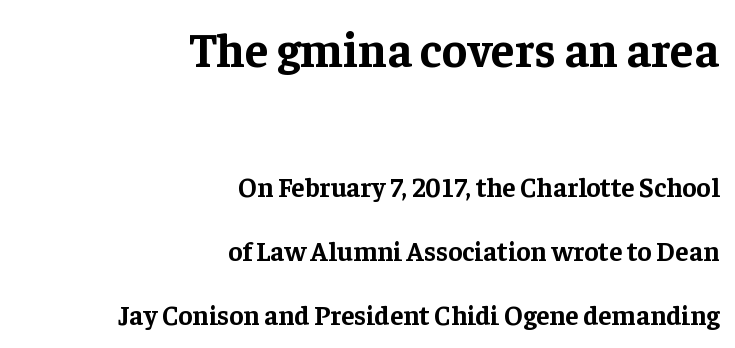
Q: Is the text bold? A: Yes.
Q: Is the text italic (slanted)? A: No, it is upright.
Q: Is the typeface a serif or a sans-serif typeface? A: Serif.
Q: Is the text underlined? A: No.
Q: How is the paragraph aligned? A: Right-aligned.
Q: Is the spacing between letters normal or unusually wide? A: Normal.
Q: Is the spacing between lines tight, normal or loose? A: Loose.
Q: Which block of text is set in a larger size, the first (top) or the second (bottom)? A: The first (top) one.
Q: Width (condensed, normal, or wide)? A: Normal.
Q: Stroke contrast? A: Low.
Q: x-height? A: Medium.
Q: Monospaced? A: No.
